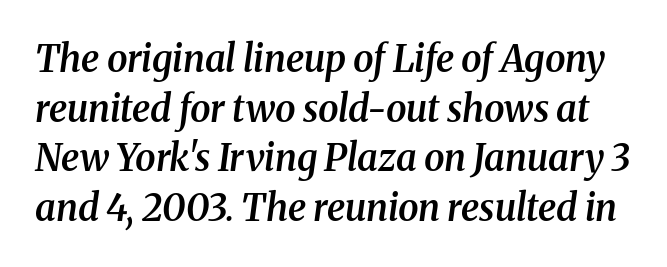
The image shows 37 px semibold serif type, italic (leaning right); set normal line spacing (1.34x), normal letter spacing, not underlined; medium stroke contrast and a medium x-height.
